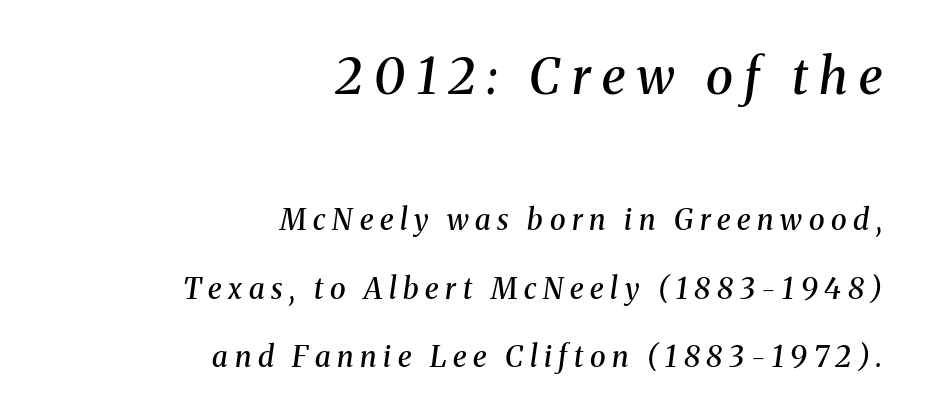
Summary of weight: moderately heavy, a semibold. Bigger letters appear in the top chunk; the bottom chunk is reduced. This sample has the flowing, uneven cadence of proportional lettering. Are there feet on the stems? There are — it's a serif. Loosely led — the rows are spread out.
